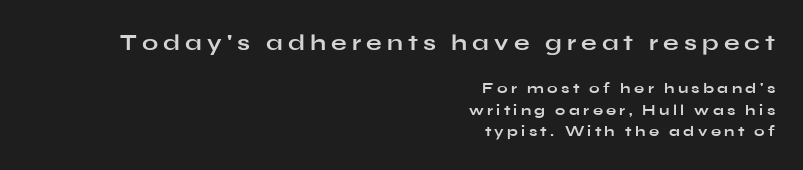
The image shows 23 px bold type, upright; set right-aligned, normal line spacing (1.43x), unusually wide letter spacing (+0.22 em), not underlined; the first (top) block is 1.53x larger.
